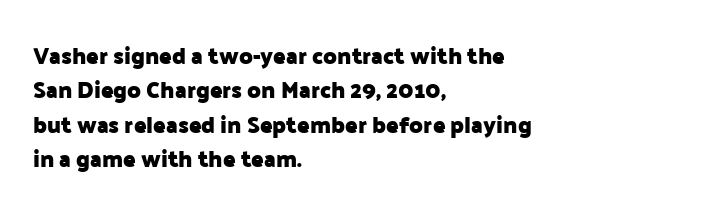
{"italic": "no", "bold": "yes", "underline": "no", "align": "left", "line_spacing": "normal", "line_spacing_ratio": 1.49, "letter_spacing": "normal", "letter_spacing_em": 0.0, "glyph_px": 23}
